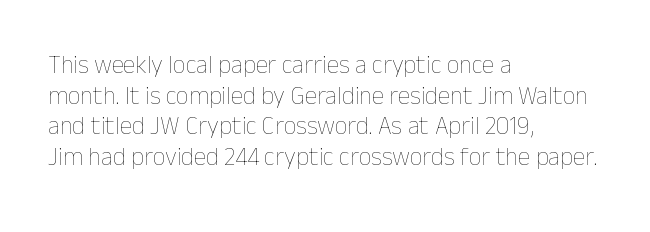
Q: Is the text bold? A: No.
Q: Is the text italic (slanted)? A: No, it is upright.
Q: Is the text underlined? A: No.
Q: How is the paragraph aligned? A: Left-aligned.
Q: Is the spacing between letters normal or unusually wide? A: Normal.
